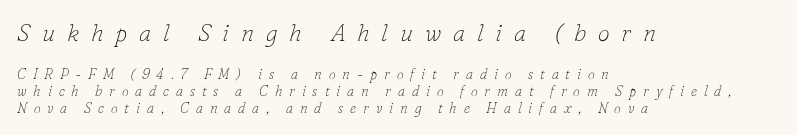
The image shows 24 px text type, italic (leaning right); set left-aligned, line spacing 1.21x, unusually wide letter spacing (+0.49 em), not underlined; the first (top) block is 1.71x larger.
